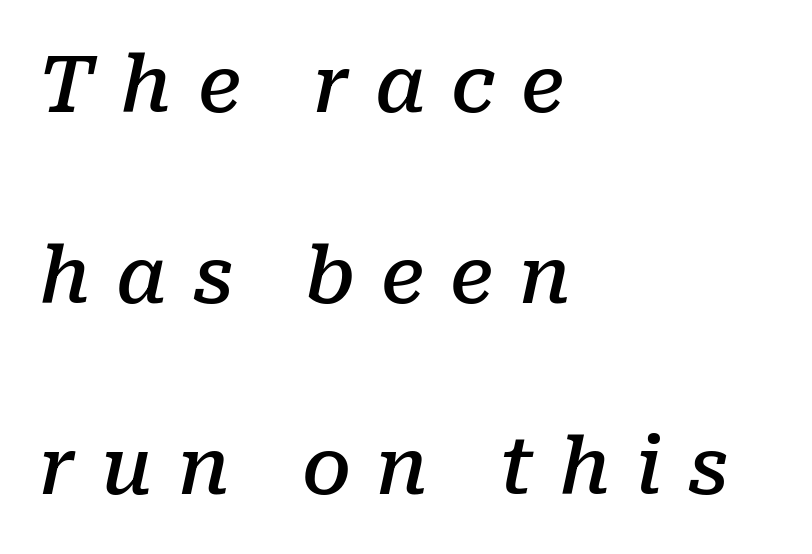
{"serif": "yes", "italic": "yes", "lean": "right", "slant_degrees": 10, "bold": "semi", "weight": "semibold", "width": "normal", "stroke_contrast": "low", "x_height": "medium", "monospaced": "no", "underline": "no", "align": "left", "line_spacing": "loose", "line_spacing_ratio": 2.45, "letter_spacing": "wide", "letter_spacing_em": 0.33, "glyph_px": 78}
